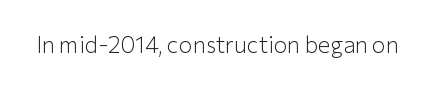
The image shows 23 px text type, upright; set normal letter spacing, not underlined.
